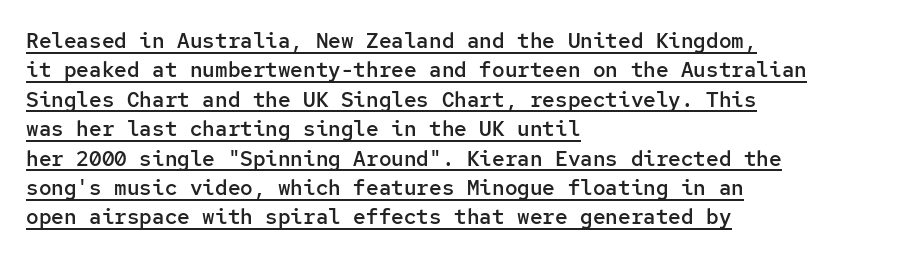
The image shows 21 px text type, upright; set left-aligned, normal line spacing (1.4x), normal letter spacing, underlined.
